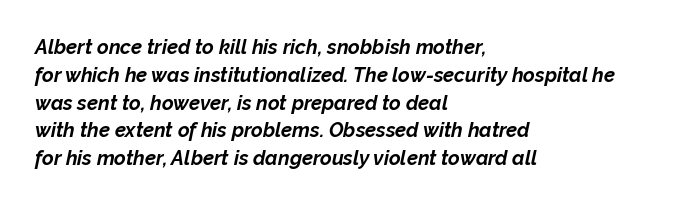
Q: Is the text bold? A: Yes.
Q: Is the text italic (slanted)? A: Yes, it leans right by about 12 degrees.
Q: Is the text underlined? A: No.
Q: How is the paragraph aligned? A: Left-aligned.
Q: Is the spacing between letters normal or unusually wide? A: Normal.
Q: Is the spacing between lines tight, normal or loose? A: Normal.
